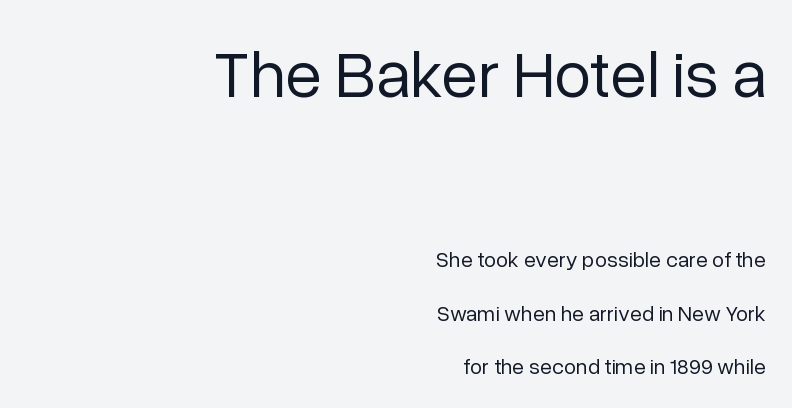
{"serif": "no", "italic": "no", "bold": "no", "weight": "regular", "width": "normal", "stroke_contrast": "low", "x_height": "medium", "monospaced": "no", "underline": "no", "align": "right", "line_spacing": "loose", "line_spacing_ratio": 2.44, "letter_spacing": "normal", "letter_spacing_em": 0.0, "larger_block": "first", "size_ratio": 3.05, "glyph_px": 67}
